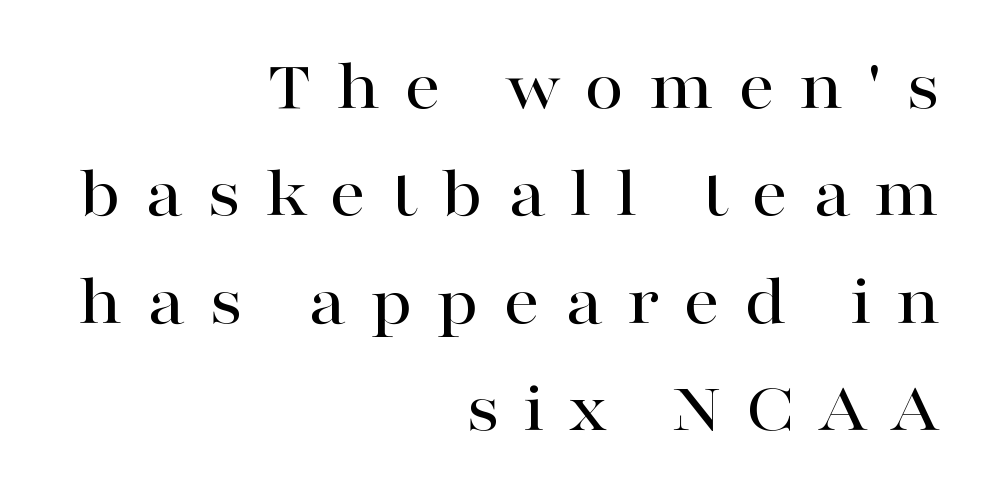
The image shows 72 px wide serif type, upright; set right-aligned, normal line spacing (1.49x), unusually wide letter spacing (+0.33 em), not underlined; high stroke contrast and a medium x-height.
